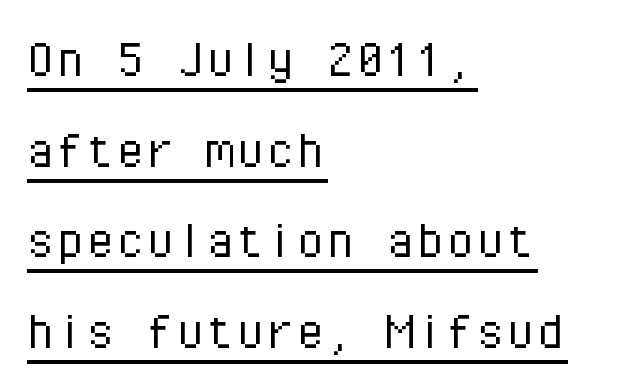
The image shows 60 px light sans-serif type, upright, monospaced; set left-aligned, normal line spacing (1.51x), normal letter spacing, underlined; low stroke contrast and a medium x-height.
